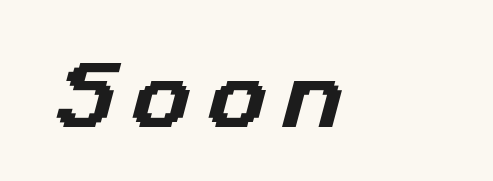
Q: Is the typeface a serif or a sans-serif typeface? A: Sans-serif.
Q: Is the text underlined? A: No.
Q: How is the paragraph aligned? A: Left-aligned.
Q: Is the spacing between letters normal or unusually wide? A: Unusually wide.
Q: Width (condensed, normal, or wide)? A: Normal.
Q: Stroke contrast? A: Low.
Q: x-height? A: Medium.
Q: Monospaced? A: No.
